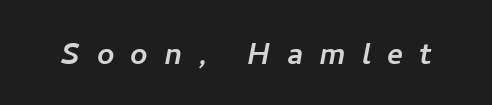
{"serif": "no", "width": "normal", "stroke_contrast": "low", "x_height": "medium", "monospaced": "no", "underline": "no", "letter_spacing": "wide", "letter_spacing_em": 0.42, "glyph_px": 38}
